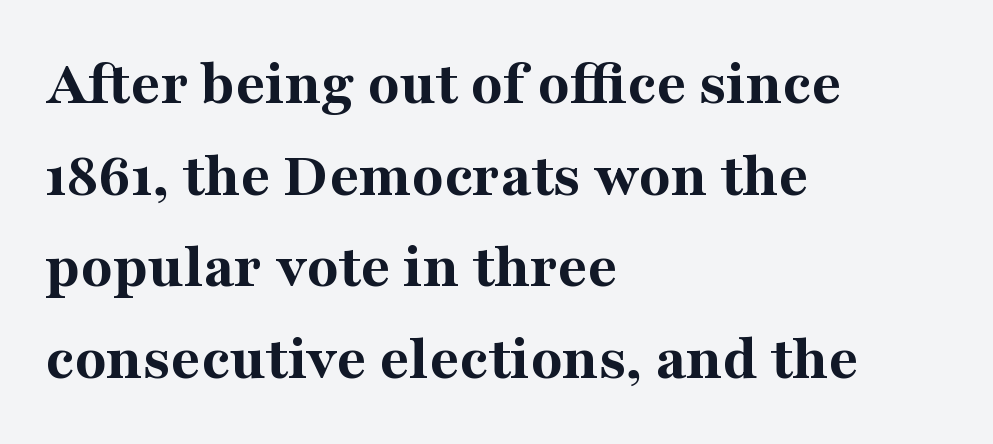
Q: Is the text bold? A: Yes.
Q: Is the text italic (slanted)? A: No, it is upright.
Q: Is the typeface a serif or a sans-serif typeface? A: Serif.
Q: Is the text underlined? A: No.
Q: How is the paragraph aligned? A: Left-aligned.
Q: Is the spacing between letters normal or unusually wide? A: Normal.
Q: Is the spacing between lines tight, normal or loose? A: Normal.
Q: Width (condensed, normal, or wide)? A: Normal.
Q: Stroke contrast? A: Medium.
Q: x-height? A: Medium.
Q: Monospaced? A: No.
